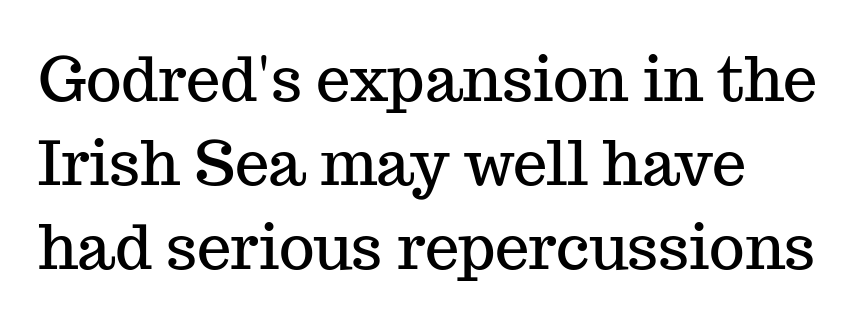
The image shows 61 px serif type, upright; set normal line spacing (1.38x), normal letter spacing, not underlined; medium stroke contrast and a medium x-height.
